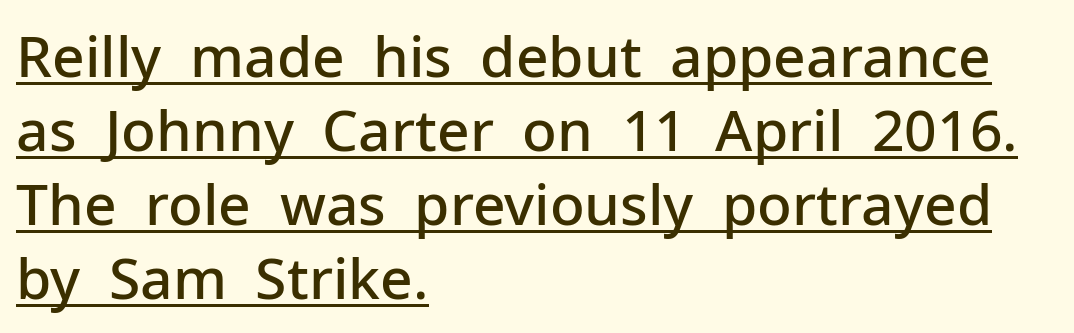
Visually the block forms a straight wall on the left and a jagged coastline on the right. Students, observe the line beneath the letters — that is underlining. Regarding leading, the lines here are spaced in the standard way. Font category for this specimen: sans-serif. Bold? Not quite — semibold, heavier than regular but stopping short.
